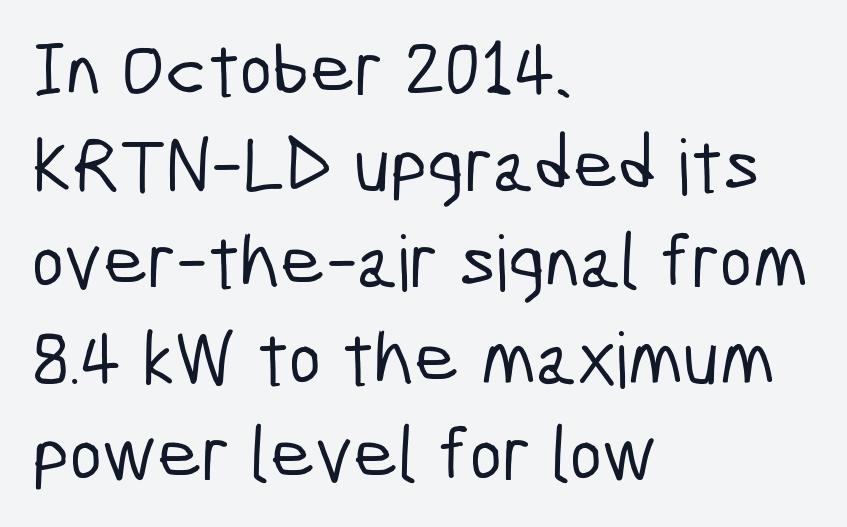
{"serif": "no", "width": "condensed", "stroke_contrast": "low", "x_height": "medium", "monospaced": "no", "underline": "no", "align": "left", "line_spacing": "normal", "line_spacing_ratio": 1.25, "letter_spacing": "normal", "letter_spacing_em": 0.0, "glyph_px": 77}
